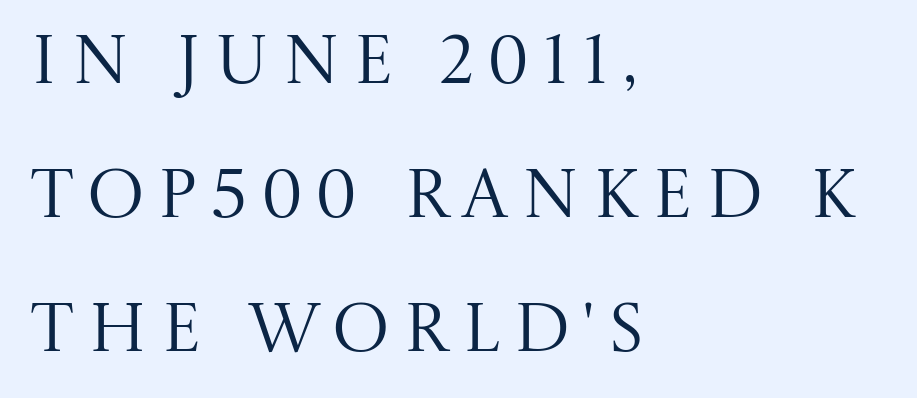
{"serif": "yes", "italic": "no", "bold": "no", "weight": "regular", "width": "normal", "stroke_contrast": "medium", "x_height": "large", "monospaced": "no", "underline": "no", "align": "left", "line_spacing": "loose", "line_spacing_ratio": 1.94, "glyph_px": 69}
